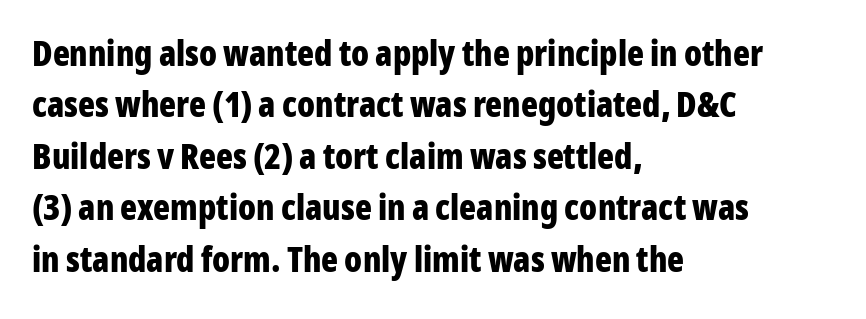
The image shows 35 px bold, condensed sans-serif type, upright; set left-aligned, normal line spacing (1.47x), normal letter spacing, not underlined; low stroke contrast and a medium x-height.
